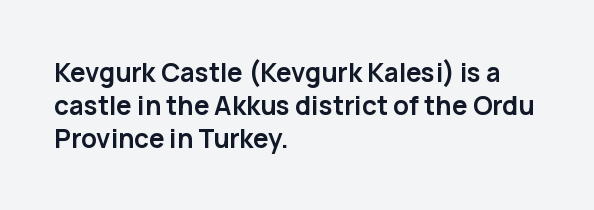
The image shows 26 px bold type, upright; set left-aligned, normal line spacing (1.26x), normal letter spacing, not underlined.
